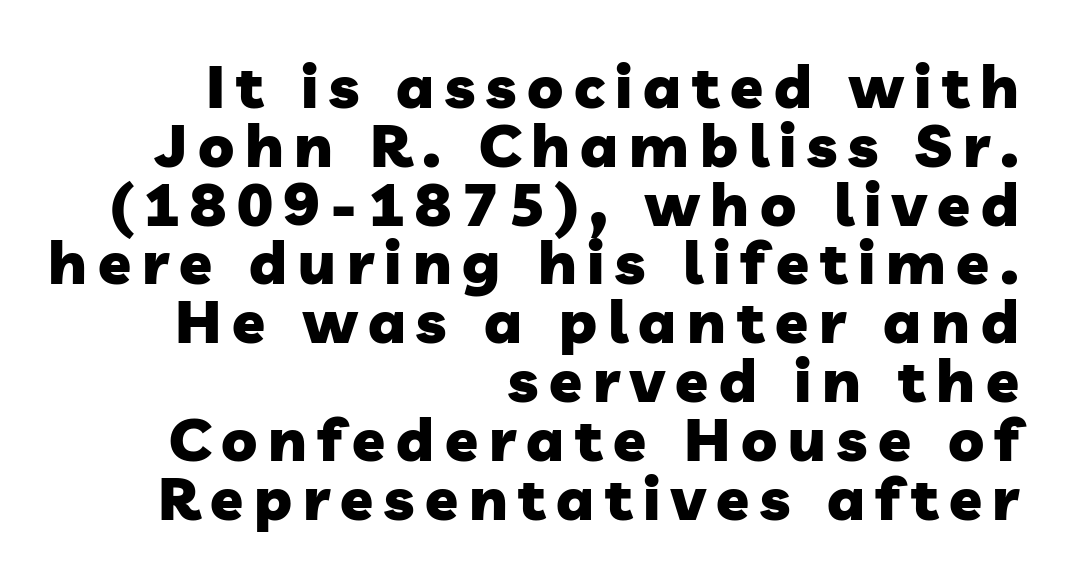
{"serif": "no", "bold": "yes", "weight": "heavy", "width": "normal", "stroke_contrast": "low", "x_height": "medium", "monospaced": "no", "underline": "no", "align": "right", "line_spacing": "tight", "line_spacing_ratio": 0.98, "glyph_px": 60}
